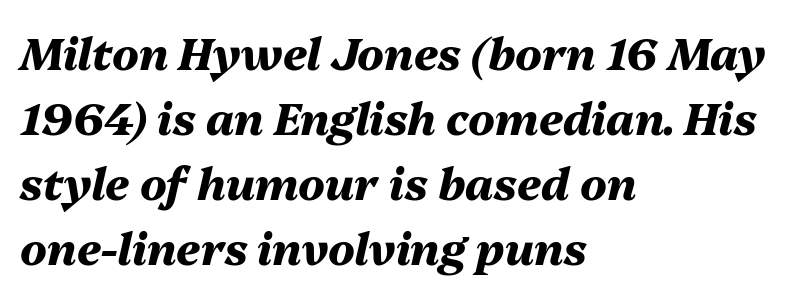
Q: Is the text bold? A: Yes.
Q: Is the text italic (slanted)? A: Yes, it leans right by about 13 degrees.
Q: Is the text underlined? A: No.
Q: How is the paragraph aligned? A: Left-aligned.
Q: Is the spacing between letters normal or unusually wide? A: Normal.
Q: Is the spacing between lines tight, normal or loose? A: Normal.
Q: Width (condensed, normal, or wide)? A: Normal.
Q: Stroke contrast? A: Medium.
Q: x-height? A: Medium.
Q: Monospaced? A: No.
